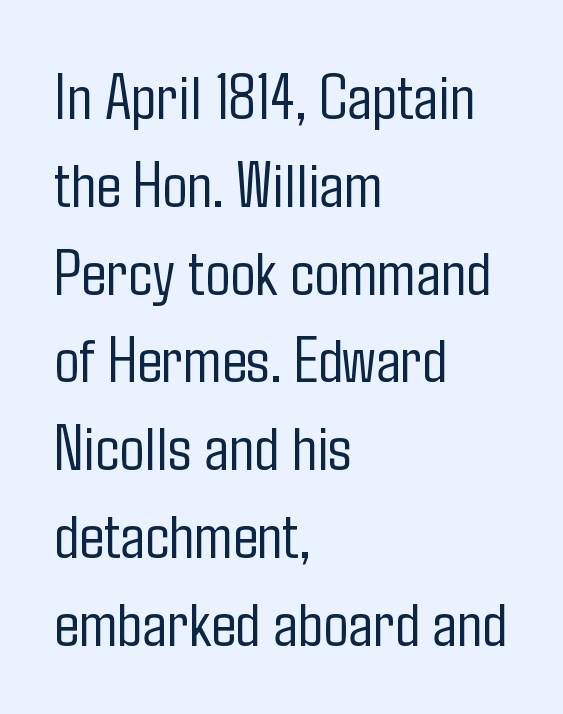
{"serif": "no", "italic": "no", "bold": "no", "weight": "light", "width": "condensed", "stroke_contrast": "low", "x_height": "medium", "monospaced": "no", "underline": "no", "align": "left", "line_spacing": "normal", "line_spacing_ratio": 1.33, "letter_spacing": "normal", "letter_spacing_em": 0.0, "glyph_px": 66}
